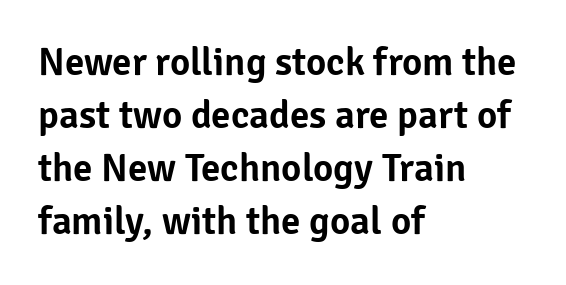
{"serif": "no", "italic": "no", "width": "normal", "stroke_contrast": "low", "x_height": "medium", "monospaced": "no", "underline": "no", "align": "left", "line_spacing": "normal", "line_spacing_ratio": 1.36, "letter_spacing": "normal", "letter_spacing_em": 0.0, "glyph_px": 39}
